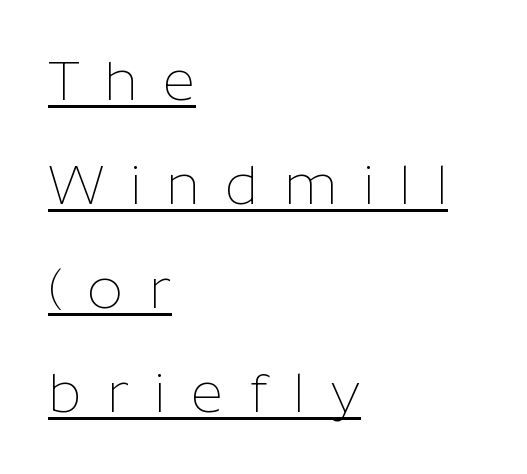
Letterform terminals end flat and unadorned throughout the passage. Do the letters lean? They stand straight. Caption: expanded tracking, letters set apart. On a weight scale, this lands at 450 or below.
